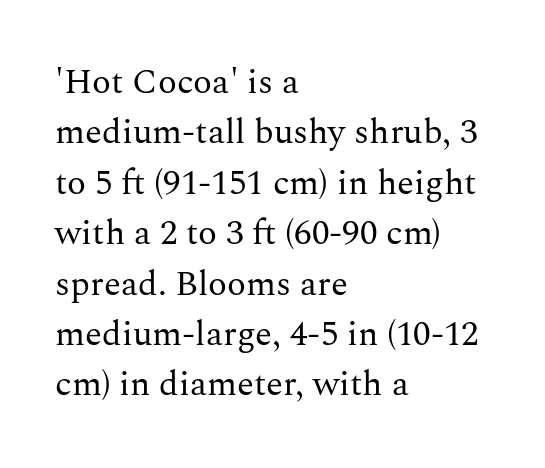
Q: Is the text bold? A: No.
Q: Is the text italic (slanted)? A: No, it is upright.
Q: Is the typeface a serif or a sans-serif typeface? A: Serif.
Q: Is the text underlined? A: No.
Q: How is the paragraph aligned? A: Left-aligned.
Q: Is the spacing between letters normal or unusually wide? A: Normal.
Q: Is the spacing between lines tight, normal or loose? A: Normal.
Q: Width (condensed, normal, or wide)? A: Normal.
Q: Stroke contrast? A: Medium.
Q: x-height? A: Medium.
Q: Monospaced? A: No.
